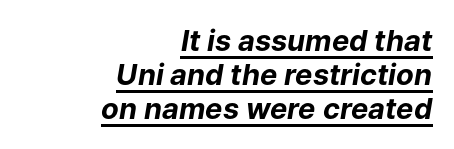
{"italic": "yes", "lean": "right", "slant_degrees": 9, "bold": "yes", "weight": "bold", "width": "normal", "stroke_contrast": "low", "x_height": "medium", "monospaced": "no", "underline": "yes", "align": "right", "line_spacing_ratio": 1.18, "letter_spacing": "normal", "letter_spacing_em": 0.0, "glyph_px": 29}
